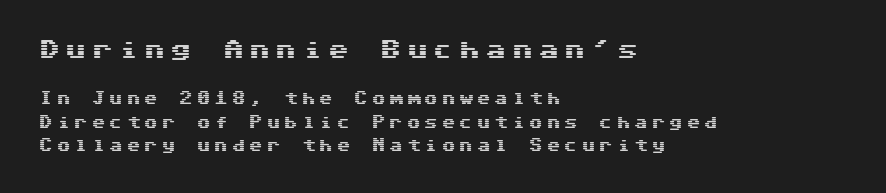
Posture: straight, roman, zero tilt. Look at the tracking — it's clearly loosened, letters drifting apart. Left-aligned paragraph, ragged on the right. Clear beneath every line of the passage. Notice how descenders clear the ascenders below comfortably — that's standard leading. The designer gave the opening block more size than the closing block.
